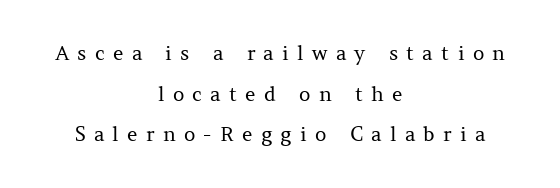
This is not heavy type; no bold has been used. Every character sits straight up, as roman type does. The passage shown has open, widely tracked lettering throughout. The paragraph has two soft edges and a firm central axis. Just letters on the line, the space beneath them empty.
